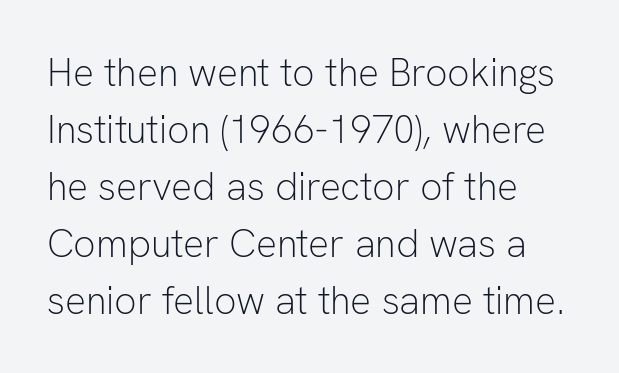
Q: Is the text bold? A: No.
Q: Is the text italic (slanted)? A: No, it is upright.
Q: Is the typeface a serif or a sans-serif typeface? A: Sans-serif.
Q: Is the text underlined? A: No.
Q: How is the paragraph aligned? A: Left-aligned.
Q: Is the spacing between letters normal or unusually wide? A: Normal.
Q: Is the spacing between lines tight, normal or loose? A: Normal.
Q: Width (condensed, normal, or wide)? A: Normal.
Q: Stroke contrast? A: Low.
Q: x-height? A: Medium.
Q: Monospaced? A: No.
